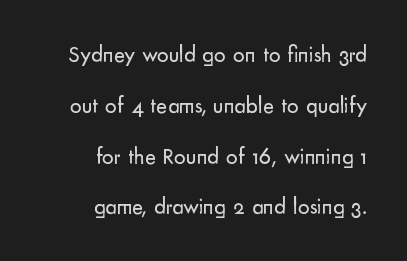
The image shows 23 px text type, upright; set right-aligned, loose line spacing (2.21x), normal letter spacing, not underlined.
